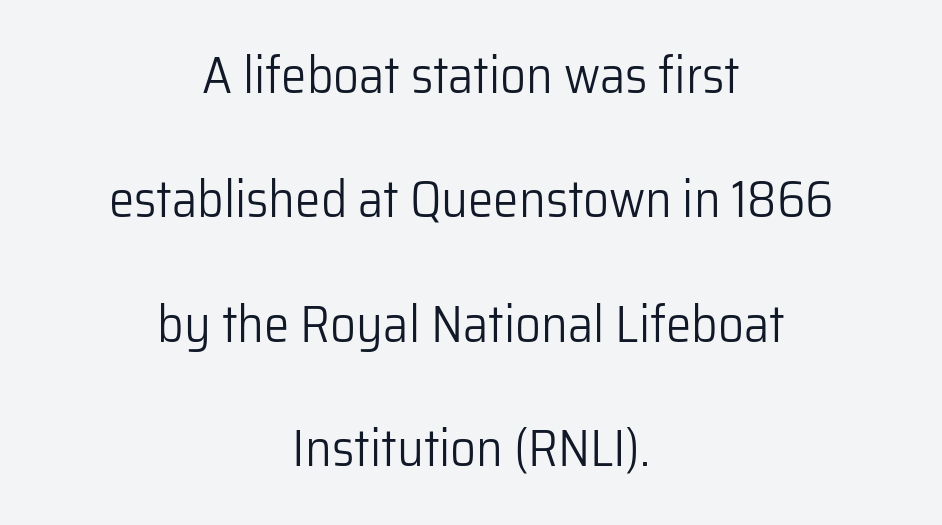
If you folded the block vertically in half, each line would mirror itself in length. This sample has the flowing, uneven cadence of proportional lettering. Tracking value appears to be zero — textbook default spacing. These glyphs show unthickened strokes, regular width or finer. This is sans-serif lettering, the kind often seen on screens and signage.
